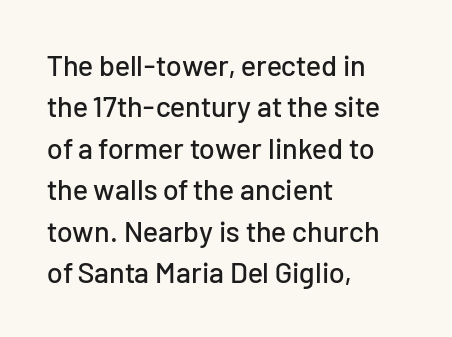
A student would call this left alignment; a typographer would say flush left, rag right. Are there feet on the stems? There aren't — it's a sans. This sample uses plain, unmodified letter spacing. Notice how descenders clear the ascenders below comfortably — that's standard leading. Spacing verdict: proportional, widths tailored to each character.
